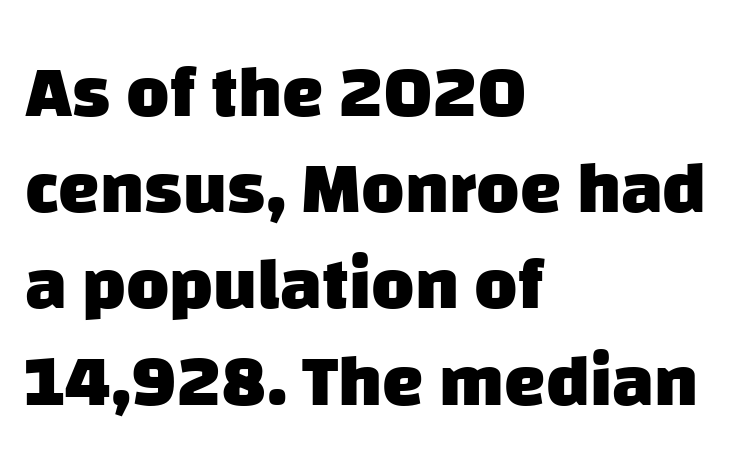
The image shows 74 px heavy sans-serif type; set left-aligned, normal line spacing (1.3x), normal letter spacing, not underlined; low stroke contrast and a large x-height.
